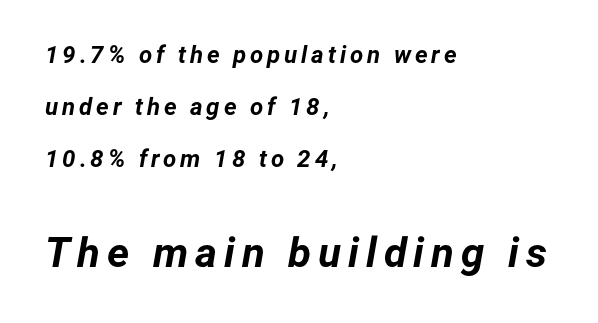
The image shows 42 px bold type, italic (leaning right); set left-aligned, loose line spacing (2.17x), not underlined; the second (bottom) block is 1.75x larger; low stroke contrast and a medium x-height.
